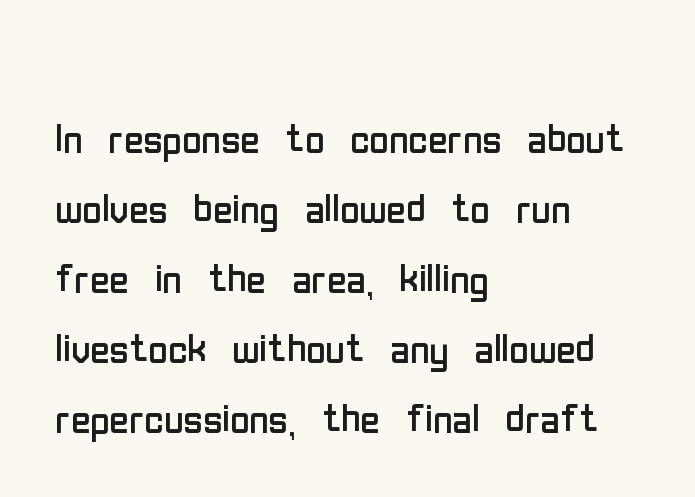
Q: Is the text bold? A: No.
Q: Is the text italic (slanted)? A: No, it is upright.
Q: Is the typeface a serif or a sans-serif typeface? A: Sans-serif.
Q: Is the text underlined? A: No.
Q: How is the paragraph aligned? A: Left-aligned.
Q: Is the spacing between letters normal or unusually wide? A: Normal.
Q: Is the spacing between lines tight, normal or loose? A: Normal.
Q: Width (condensed, normal, or wide)? A: Condensed.
Q: Stroke contrast? A: Low.
Q: x-height? A: Medium.
Q: Monospaced? A: No.
